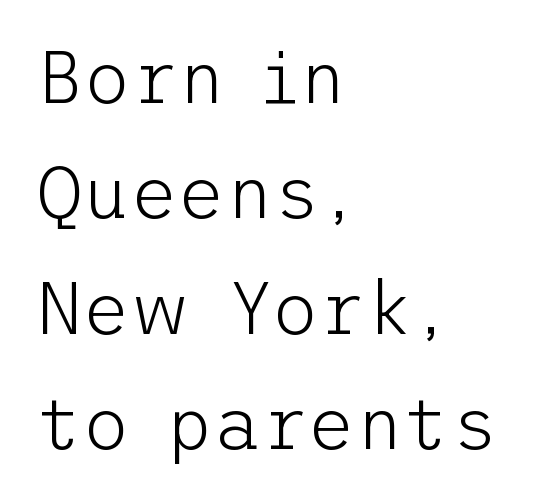
The image shows 73 px light sans-serif type, upright; set left-aligned, normal line spacing (1.58x), normal letter spacing, not underlined; low stroke contrast and a medium x-height.
